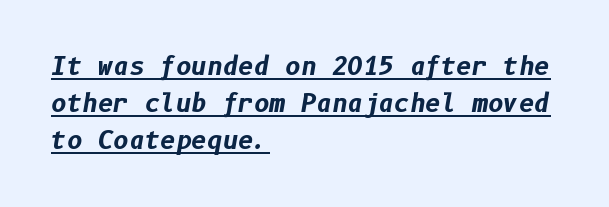
{"italic": "yes", "lean": "right", "slant_degrees": 10, "bold": "yes", "underline": "yes", "align": "left", "line_spacing": "normal", "line_spacing_ratio": 1.55, "letter_spacing": "normal", "letter_spacing_em": 0.0, "glyph_px": 24}
